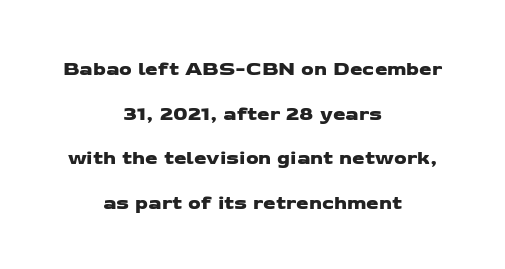
{"underline": "no", "align": "center", "line_spacing": "loose", "line_spacing_ratio": 2.23, "letter_spacing": "normal", "letter_spacing_em": 0.0, "glyph_px": 20}
